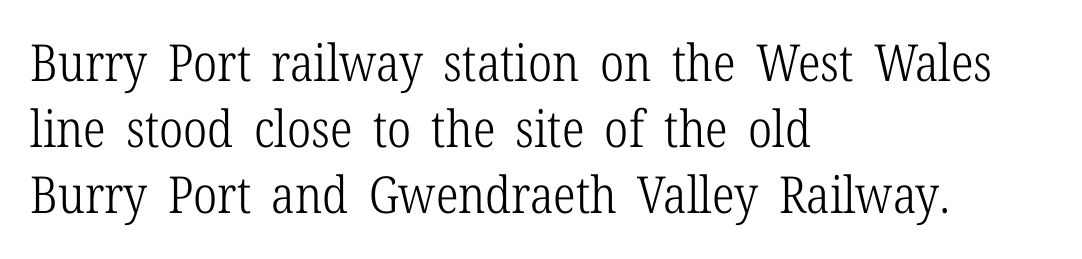
A typesetter would mark this as roman, not italic. Heft: none added — not bold. Caption: standard tracking, unaltered. Descenders hang freely into open space.
